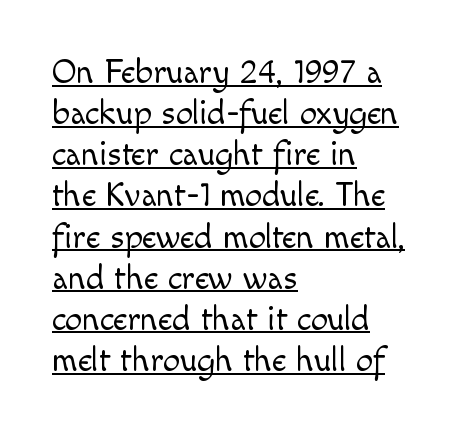
Left-aligned paragraph, ragged on the right. The string is rendered with underlining switched on. The specimen reads as upright at a glance. This reads as an unemphasized weight, regular at the heaviest. The letters advance in unequal steps, a hallmark of proportional type. The glyphs in this specimen are sans serif.
